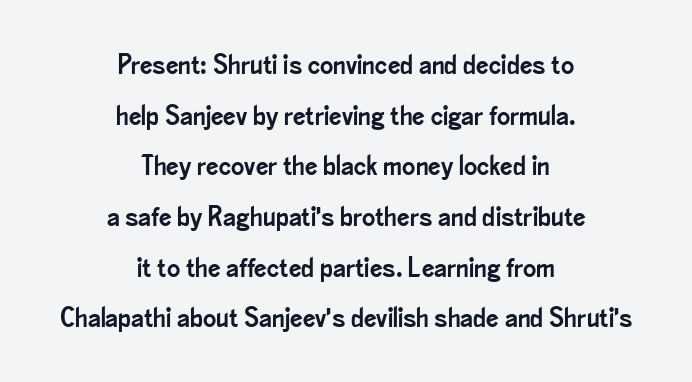
The font's upright variant was chosen for this text. This rendering uses center alignment, leaving both contours irregular but symmetric. The passage shown is typeset with a sans-serif family. A typesetter would call this proportional, since set widths differ per character. The zone under the glyphs is completely vacant.
